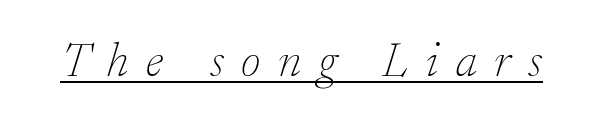
The image shows 48 px thin serif type, italic (leaning right); set unusually wide letter spacing (+0.37 em), underlined; low stroke contrast and a small x-height.
